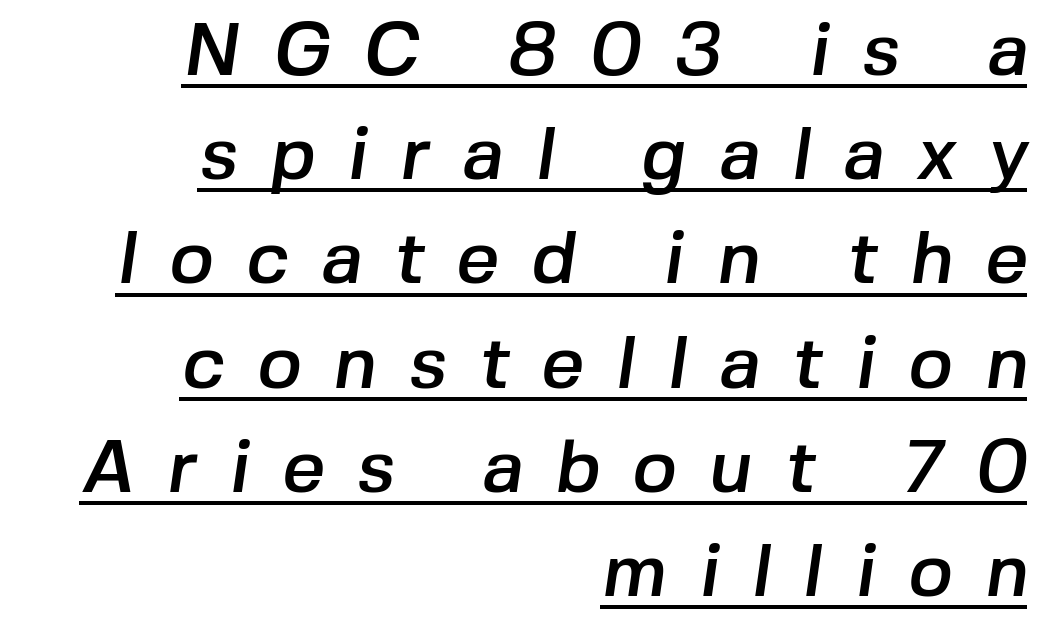
Q: Is the typeface a serif or a sans-serif typeface? A: Sans-serif.
Q: Is the text underlined? A: Yes.
Q: How is the paragraph aligned? A: Right-aligned.
Q: Is the spacing between letters normal or unusually wide? A: Unusually wide.
Q: Is the spacing between lines tight, normal or loose? A: Normal.
Q: Width (condensed, normal, or wide)? A: Normal.
Q: Stroke contrast? A: Low.
Q: x-height? A: Medium.
Q: Monospaced? A: No.
